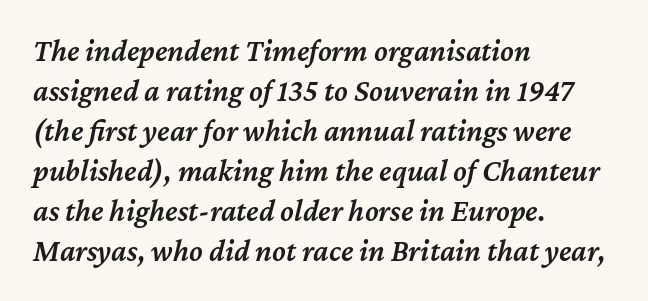
Q: Is the text bold? A: Semi-bold.
Q: Is the text italic (slanted)? A: Yes, it leans right by about 12 degrees.
Q: Is the text underlined? A: No.
Q: How is the paragraph aligned? A: Left-aligned.
Q: Is the spacing between letters normal or unusually wide? A: Normal.
Q: Is the spacing between lines tight, normal or loose? A: Normal.
Q: Width (condensed, normal, or wide)? A: Normal.
Q: Stroke contrast? A: Medium.
Q: x-height? A: Medium.
Q: Monospaced? A: No.
